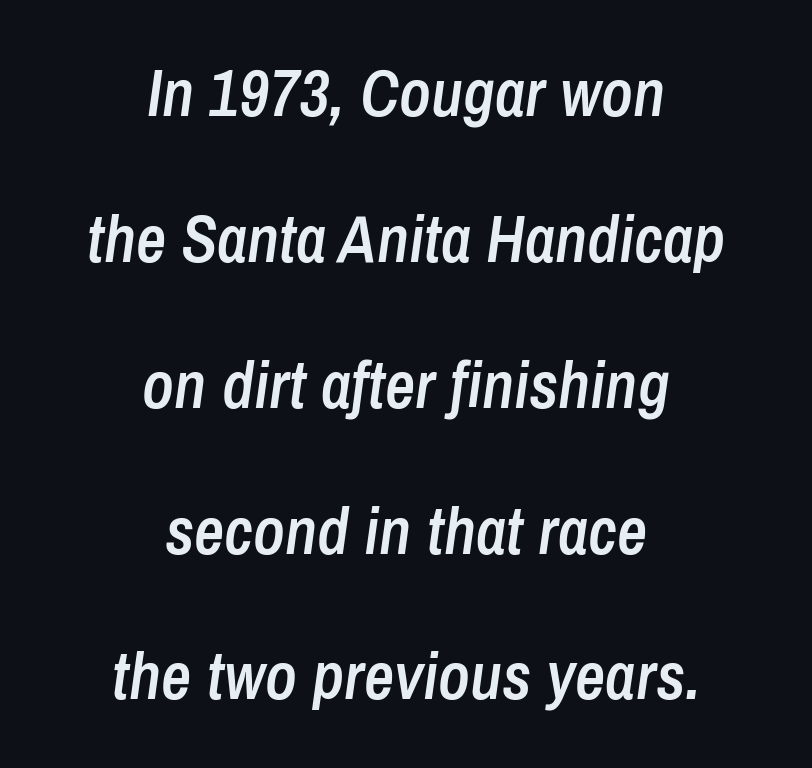
The glyphs look as if they've been sheared to an angle. The passage shown is typed in a proportional face where columns would drift. As a designer I'd log this as weight 600, semibold. A student would call this center alignment; a typographer would say set centered.
